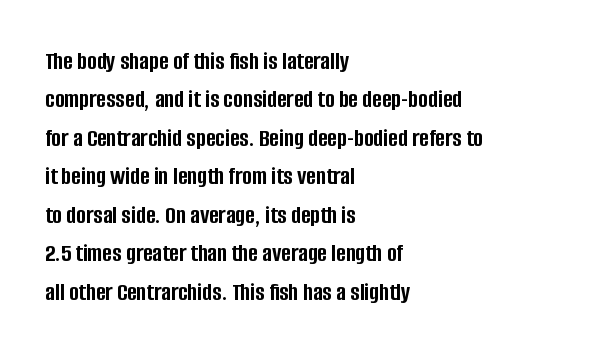
A typesetter would mark this as roman, not italic. Rule under the text: the space is simply empty. Layout note: lines flush left. The designer left line spacing at the default. What weight is shown? A full bold with thick strokes. This sample uses plain, unmodified letter spacing.
